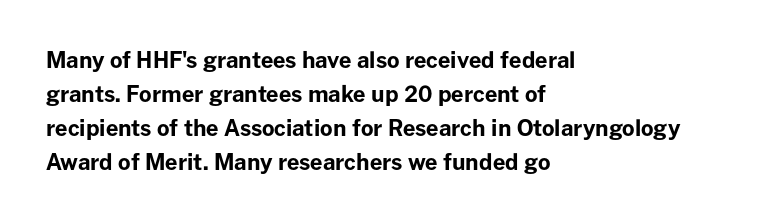
Q: Is the text bold? A: Yes.
Q: Is the text italic (slanted)? A: No, it is upright.
Q: Is the text underlined? A: No.
Q: How is the paragraph aligned? A: Left-aligned.
Q: Is the spacing between letters normal or unusually wide? A: Normal.
Q: Is the spacing between lines tight, normal or loose? A: Normal.
